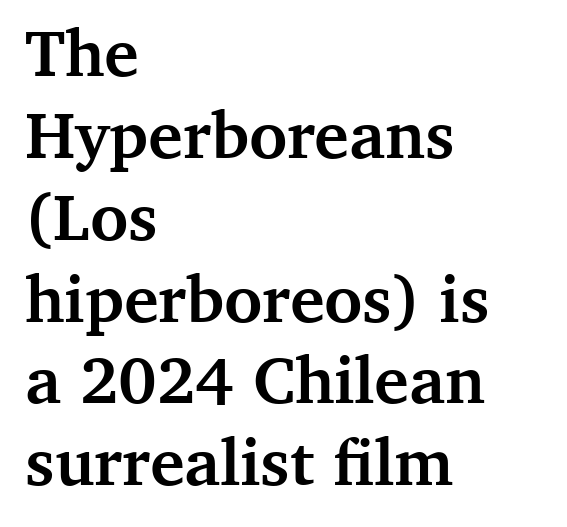
The gaps between neighbouring characters are ordinary and unremarkable. Tall strokes in this sample are plumb rather than angled. Horizontal alignment here is leftward, the default for most running prose. Plenty of ink on the page — the face is bold. Serifs: yes, visible at the terminals of the letterforms. Descender tails drop into unmarked territory.
